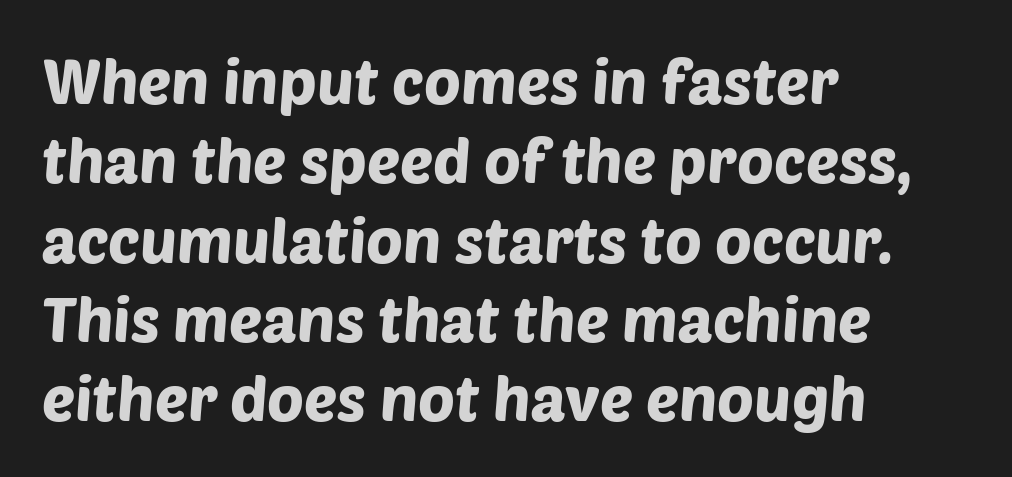
{"serif": "no", "width": "normal", "stroke_contrast": "low", "x_height": "large", "monospaced": "no", "underline": "no", "align": "left", "line_spacing": "normal", "line_spacing_ratio": 1.28, "letter_spacing": "normal", "letter_spacing_em": 0.0, "glyph_px": 62}
